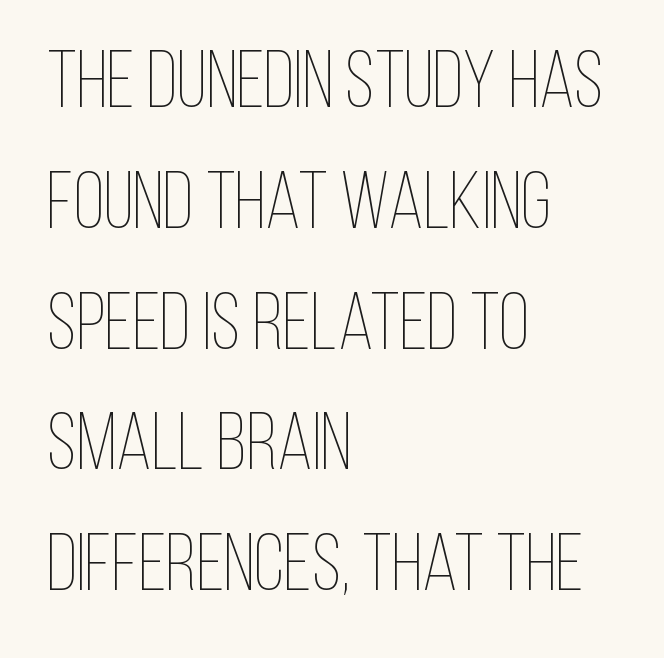
The image shows 80 px thin, condensed type, upright; set left-aligned, normal line spacing (1.51x), normal letter spacing, not underlined; low stroke contrast and a large x-height.
